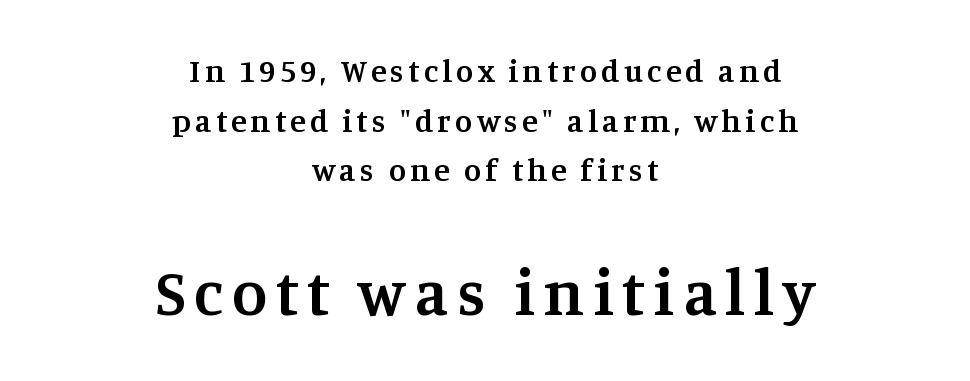
Q: Is the text bold? A: Semi-bold.
Q: Is the text italic (slanted)? A: No, it is upright.
Q: Is the typeface a serif or a sans-serif typeface? A: Serif.
Q: Is the text underlined? A: No.
Q: How is the paragraph aligned? A: Centered.
Q: Is the spacing between lines tight, normal or loose? A: Normal.
Q: Which block of text is set in a larger size, the first (top) or the second (bottom)? A: The second (bottom) one.
Q: Width (condensed, normal, or wide)? A: Normal.
Q: Stroke contrast? A: Medium.
Q: x-height? A: Large.
Q: Monospaced? A: No.
